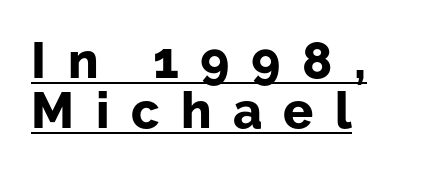
{"serif": "no", "italic": "no", "bold": "yes", "weight": "bold", "width": "normal", "stroke_contrast": "low", "x_height": "medium", "monospaced": "no", "underline": "yes", "align": "left", "line_spacing": "tight", "line_spacing_ratio": 1.01, "letter_spacing": "wide", "letter_spacing_em": 0.43, "glyph_px": 50}
